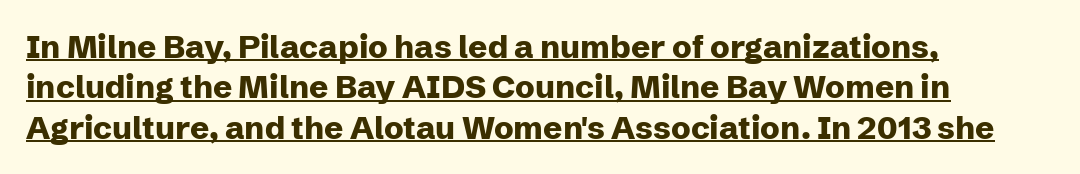
The image shows 32 px heavy sans-serif type, upright; set left-aligned, normal line spacing (1.26x), normal letter spacing, underlined; low stroke contrast and a medium x-height.
